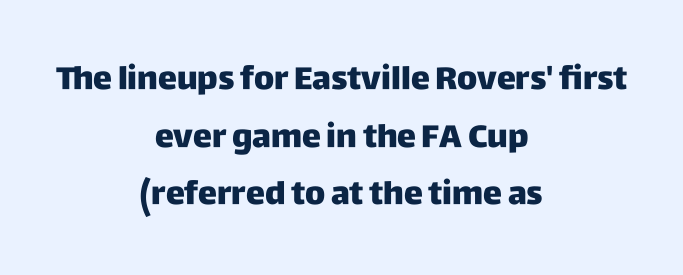
Q: Is the text bold? A: Yes.
Q: Is the text italic (slanted)? A: No, it is upright.
Q: Is the typeface a serif or a sans-serif typeface? A: Sans-serif.
Q: Is the text underlined? A: No.
Q: How is the paragraph aligned? A: Centered.
Q: Is the spacing between letters normal or unusually wide? A: Normal.
Q: Width (condensed, normal, or wide)? A: Normal.
Q: Stroke contrast? A: Low.
Q: x-height? A: Large.
Q: Monospaced? A: No.
